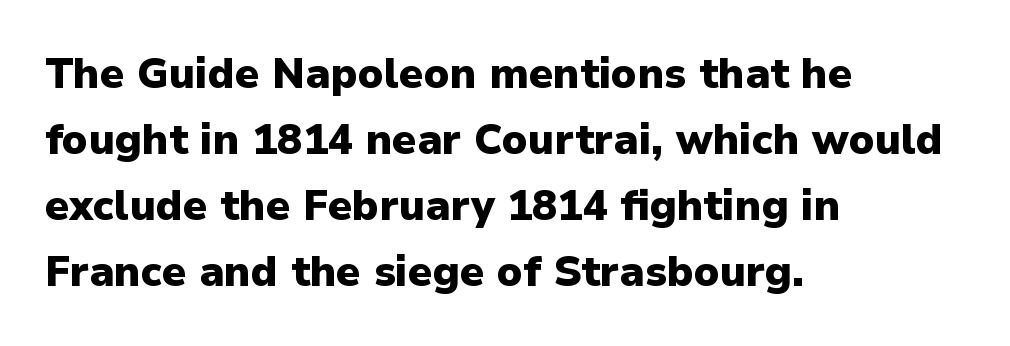
Q: Is the text bold? A: Yes.
Q: Is the text italic (slanted)? A: No, it is upright.
Q: Is the typeface a serif or a sans-serif typeface? A: Sans-serif.
Q: Is the text underlined? A: No.
Q: How is the paragraph aligned? A: Left-aligned.
Q: Is the spacing between letters normal or unusually wide? A: Normal.
Q: Is the spacing between lines tight, normal or loose? A: Normal.
Q: Width (condensed, normal, or wide)? A: Normal.
Q: Stroke contrast? A: Low.
Q: x-height? A: Medium.
Q: Monospaced? A: No.
